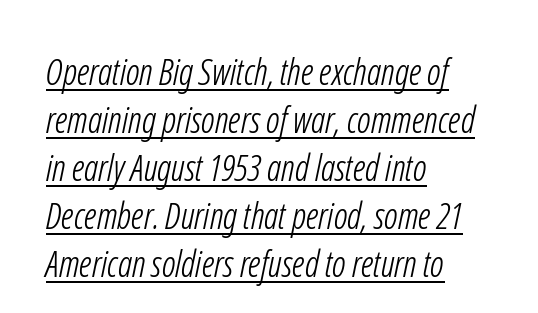
Weight: not bold — regular or lighter. Does extra space separate the letters? No, they use regular spacing. A typographer would call this underscored text. Here the designer chose a conventional face with non-uniform glyph widths. The compositor pushed each line to the left boundary. In terms of letterform style, serifs are entirely absent.
